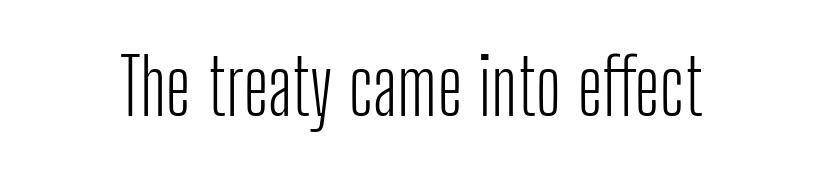
The image shows 78 px light, condensed sans-serif type, upright; set normal letter spacing, not underlined; low stroke contrast and a medium x-height.
